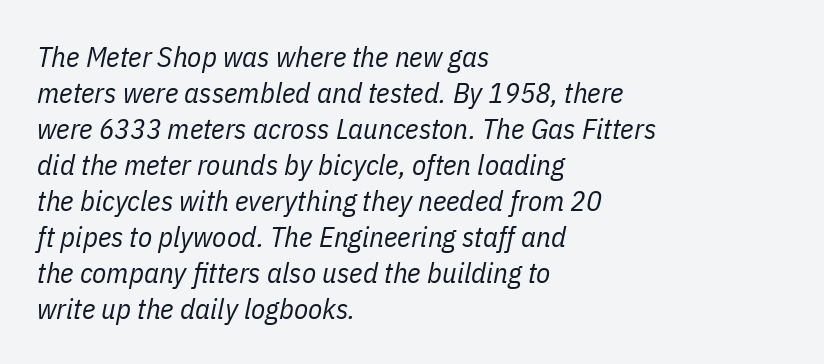
Weight: regular or lighter. Decoration check: the copy has no underline. Note the varied advance widths — an 'i' is clearly narrower than an 'm'. The lines are quadded left. This sample uses plain, unmodified letter spacing.
